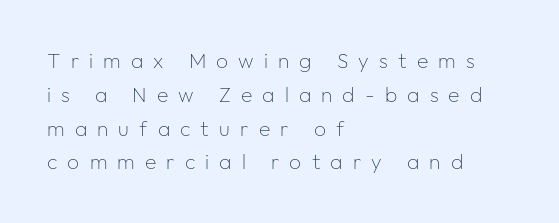
The letters stand straight up with perfectly vertical stems. The cut favours lightness, reaching ordinary text weight at its darkest. Decoration check: the copy has no underline. These lines are set flush left with a ragged right edge. The passage shown stacks its lines at a standard gap. Look at the tracking — it's clearly loosened, letters drifting apart.
